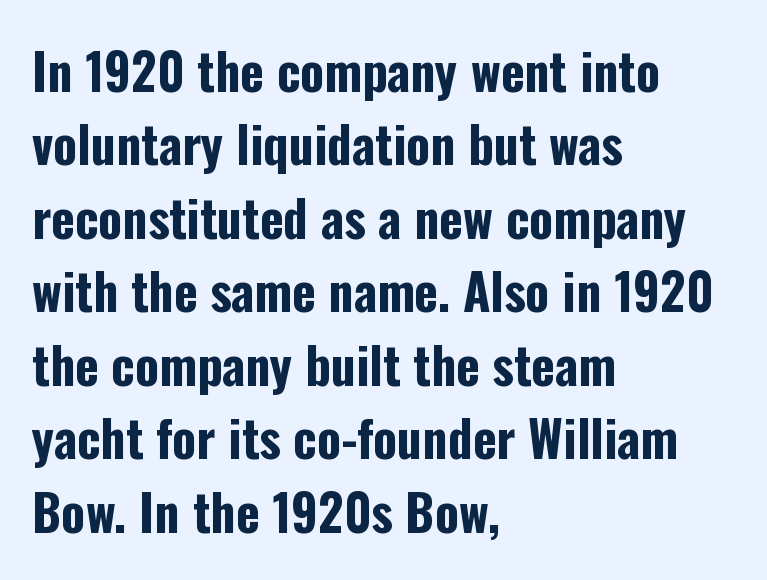
{"serif": "no", "italic": "no", "bold": "yes", "weight": "bold", "width": "condensed", "stroke_contrast": "low", "x_height": "medium", "monospaced": "no", "underline": "no", "align": "left", "line_spacing": "normal", "line_spacing_ratio": 1.47, "letter_spacing": "normal", "letter_spacing_em": 0.0, "glyph_px": 50}
